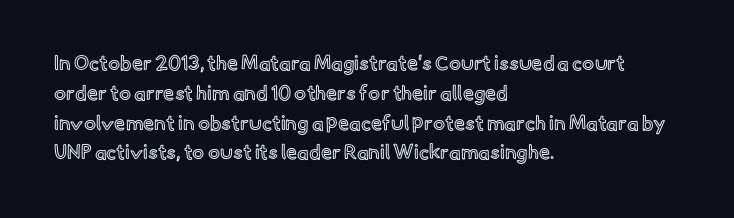
Q: Is the text italic (slanted)? A: No, it is upright.
Q: Is the text underlined? A: No.
Q: How is the paragraph aligned? A: Left-aligned.
Q: Is the spacing between letters normal or unusually wide? A: Normal.
Q: Is the spacing between lines tight, normal or loose? A: Normal.
